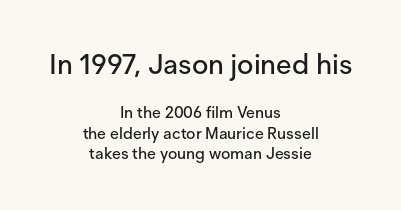
Q: Is the text italic (slanted)? A: No, it is upright.
Q: Is the typeface a serif or a sans-serif typeface? A: Sans-serif.
Q: Is the text underlined? A: No.
Q: How is the paragraph aligned? A: Centered.
Q: Is the spacing between letters normal or unusually wide? A: Normal.
Q: Is the spacing between lines tight, normal or loose? A: Normal.
Q: Which block of text is set in a larger size, the first (top) or the second (bottom)? A: The first (top) one.
Q: Width (condensed, normal, or wide)? A: Normal.
Q: Stroke contrast? A: Low.
Q: x-height? A: Medium.
Q: Monospaced? A: No.
